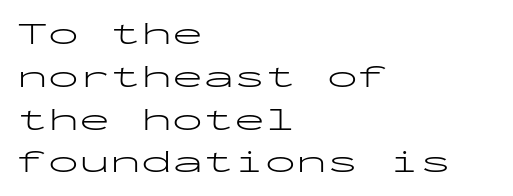
Look at the bottom of the vertical strokes: they stop flat, with no serifs. The baseline area is clear. Compared with a typical body face, this is equally light or lighter still. Quick note: interline space is typical.
